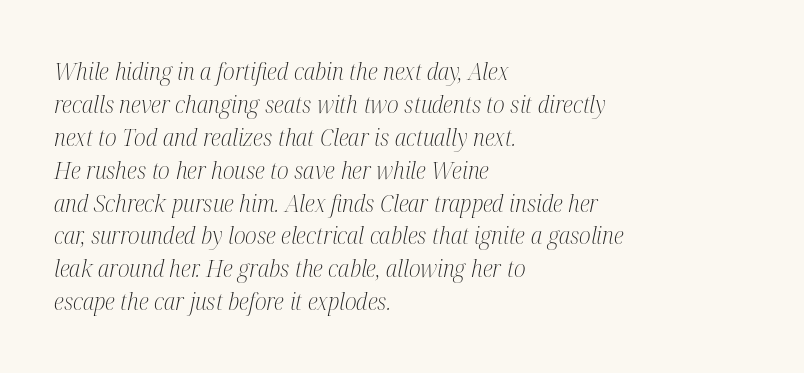
Students, observe: this is what conventionally led text looks like. A light-to-regular cut is what we see here. Left-aligned paragraph, ragged on the right. The passage shown leans; its letterforms are oblique. Here the glyphs are tracked normally, forming tight word shapes.
